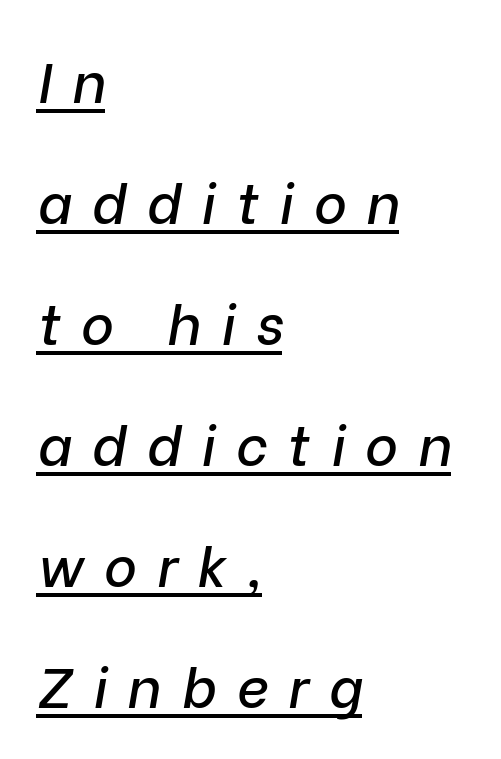
Q: Is the text italic (slanted)? A: Yes, it leans right by about 9 degrees.
Q: Is the text underlined? A: Yes.
Q: How is the paragraph aligned? A: Left-aligned.
Q: Is the spacing between letters normal or unusually wide? A: Unusually wide.
Q: Is the spacing between lines tight, normal or loose? A: Loose.
Q: Width (condensed, normal, or wide)? A: Normal.
Q: Stroke contrast? A: Low.
Q: x-height? A: Medium.
Q: Monospaced? A: No.
